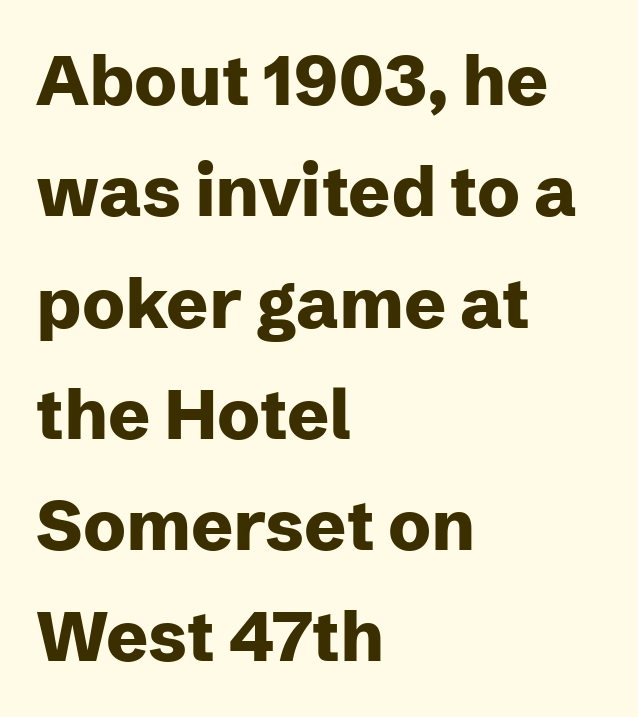
{"serif": "no", "italic": "no", "bold": "yes", "weight": "heavy", "width": "normal", "stroke_contrast": "low", "x_height": "medium", "monospaced": "no", "underline": "no", "align": "left", "line_spacing": "normal", "line_spacing_ratio": 1.59, "letter_spacing": "normal", "letter_spacing_em": 0.0, "glyph_px": 70}
